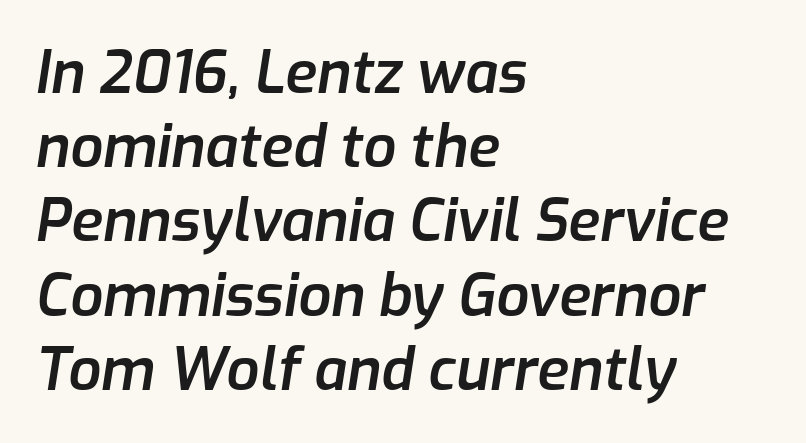
{"italic": "yes", "lean": "right", "slant_degrees": 9, "bold": "semi", "weight": "semibold", "width": "normal", "stroke_contrast": "low", "x_height": "medium", "monospaced": "no", "underline": "no", "align": "left", "line_spacing": "normal", "line_spacing_ratio": 1.28, "letter_spacing": "normal", "letter_spacing_em": 0.0, "glyph_px": 58}
